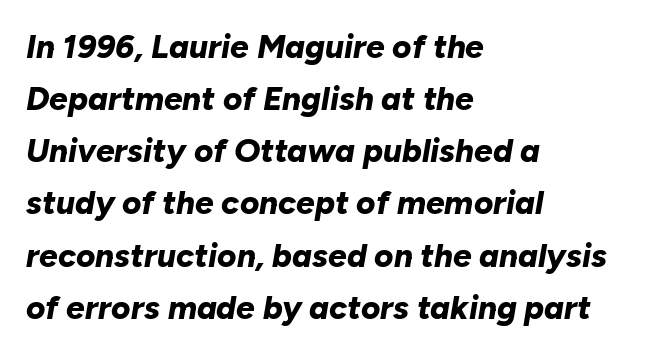
{"italic": "yes", "lean": "right", "slant_degrees": 10, "bold": "yes", "weight": "bold", "width": "normal", "stroke_contrast": "low", "x_height": "medium", "monospaced": "no", "underline": "no", "align": "left", "line_spacing": "normal", "line_spacing_ratio": 1.58, "letter_spacing": "normal", "letter_spacing_em": 0.0, "glyph_px": 33}
